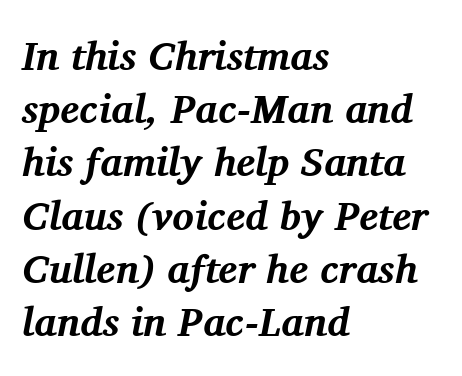
The image shows 40 px bold serif type, italic (leaning right); set left-aligned, normal line spacing (1.33x), normal letter spacing, not underlined; medium stroke contrast and a medium x-height.
